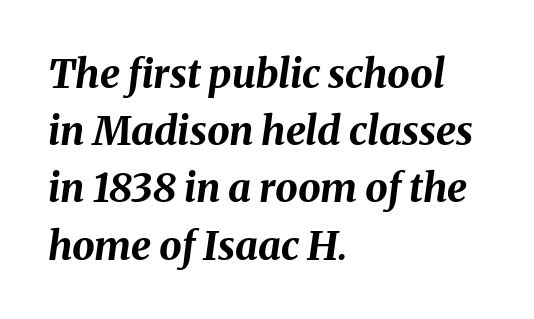
Q: Is the text bold? A: Yes.
Q: Is the text italic (slanted)? A: Yes, it leans right by about 8 degrees.
Q: Is the text underlined? A: No.
Q: How is the paragraph aligned? A: Left-aligned.
Q: Is the spacing between letters normal or unusually wide? A: Normal.
Q: Is the spacing between lines tight, normal or loose? A: Normal.
Q: Width (condensed, normal, or wide)? A: Normal.
Q: Stroke contrast? A: Medium.
Q: x-height? A: Medium.
Q: Monospaced? A: No.
